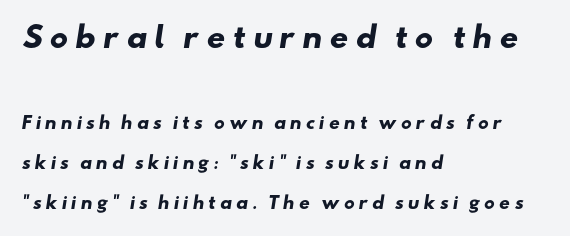
Leading: increased. I'd describe the lettering as bold — thick and assertive. Does the type have serifs? No, each stem ends abruptly. Two sizes are in play, and the larger belongs to the first block. A clean baseline with only descenders dipping below it.
